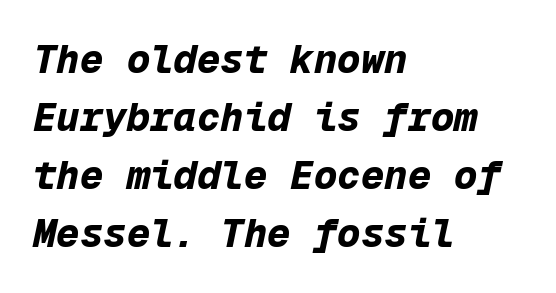
{"italic": "yes", "lean": "right", "slant_degrees": 12, "bold": "yes", "weight": "bold", "width": "normal", "stroke_contrast": "low", "x_height": "medium", "monospaced": "yes", "underline": "no", "align": "left", "line_spacing": "normal", "line_spacing_ratio": 1.49, "letter_spacing": "normal", "letter_spacing_em": 0.0, "glyph_px": 39}
